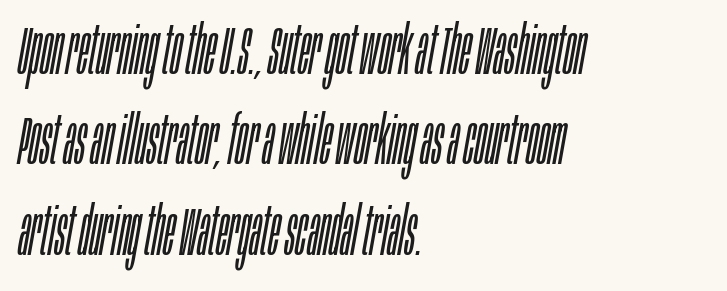
The image shows 68 px light, condensed type, italic (leaning right); set left-aligned, normal line spacing (1.33x), normal letter spacing, not underlined; low stroke contrast and a large x-height.
